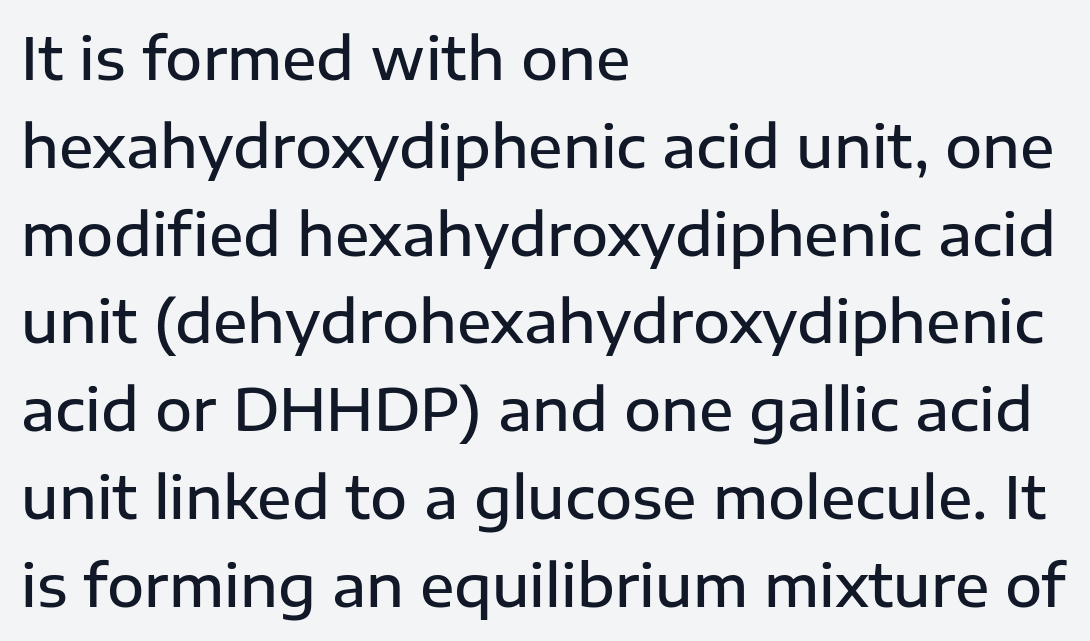
{"serif": "no", "italic": "no", "bold": "semi", "weight": "semibold", "width": "normal", "stroke_contrast": "low", "x_height": "medium", "monospaced": "no", "underline": "no", "align": "left", "line_spacing": "normal", "line_spacing_ratio": 1.54, "letter_spacing": "normal", "letter_spacing_em": 0.0, "glyph_px": 57}
